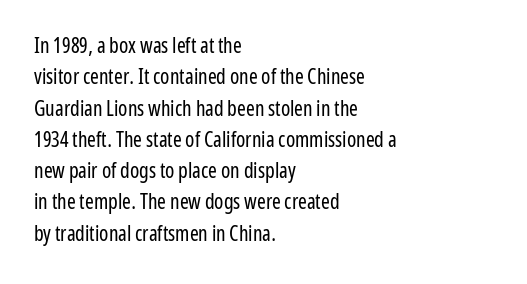
The image shows 21 px text type, upright; set left-aligned, normal line spacing (1.49x), normal letter spacing, not underlined.
